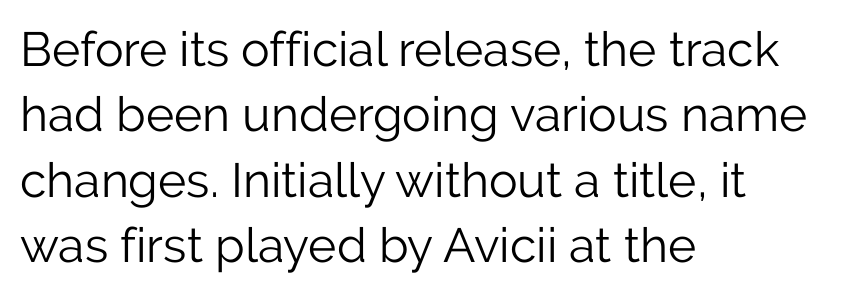
These lines are composed in type without serifs. Stems and bowls with no extra thickness — not bold. The rendering uses natural spacing where letterforms have individual widths. The designer left line spacing at the default. Every character sits straight up, as roman type does.
